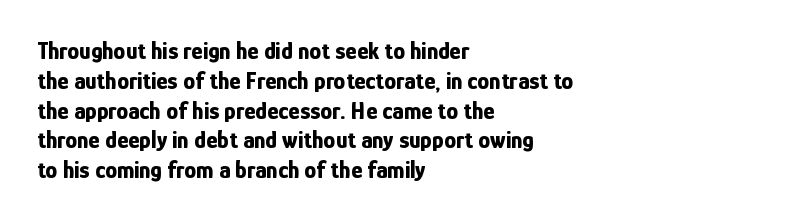
Every character sits straight up, as roman type does. This rendering uses left alignment, leaving the right contour irregular. Letters rest on an invisible, unmarked baseline. The passage shown has conventional tracking throughout. Pretty heavy lettering here — definitely bold.
